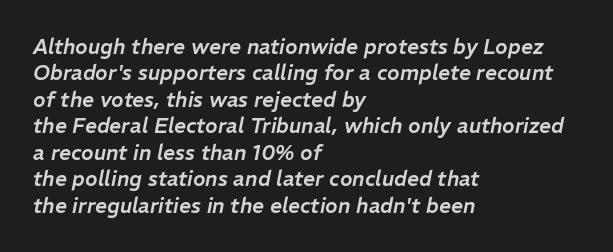
Notice how the passage keeps a crisp vertical edge on the left only. What stands out about the letter spacing? Nothing — it is the standard amount. The foot of each line stays bare and open. Would a proofreader flag this as italicized? Yes.
